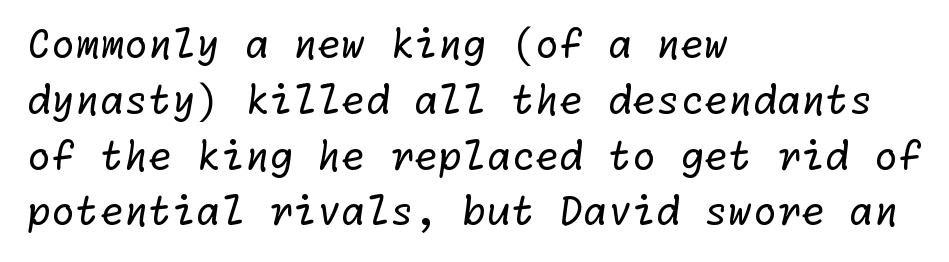
{"serif": "no", "bold": "no", "weight": "regular", "width": "normal", "stroke_contrast": "low", "x_height": "medium", "underline": "no", "align": "left", "line_spacing": "normal", "line_spacing_ratio": 1.43, "letter_spacing": "normal", "letter_spacing_em": 0.0, "glyph_px": 39}
